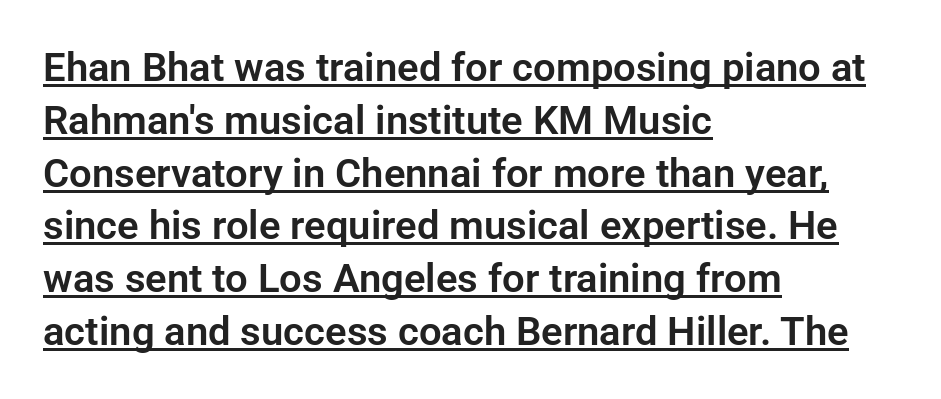
Letter spacing: default. Characters remain perfectly vertical along every line. Reading down the block, your eye returns to a fixed left position each line. The rendering uses natural spacing where letterforms have individual widths. Honestly, the underline is the first thing you notice here. Students, observe: this is what conventionally led text looks like.
